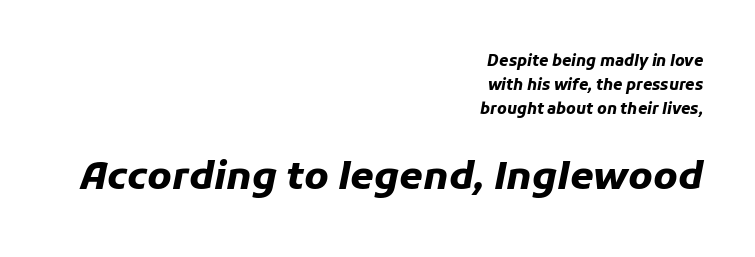
The image shows 38 px heavy type, italic (leaning right); set right-aligned, normal line spacing (1.59x), normal letter spacing, not underlined; the second (bottom) block is 2.53x larger; low stroke contrast and a medium x-height.
